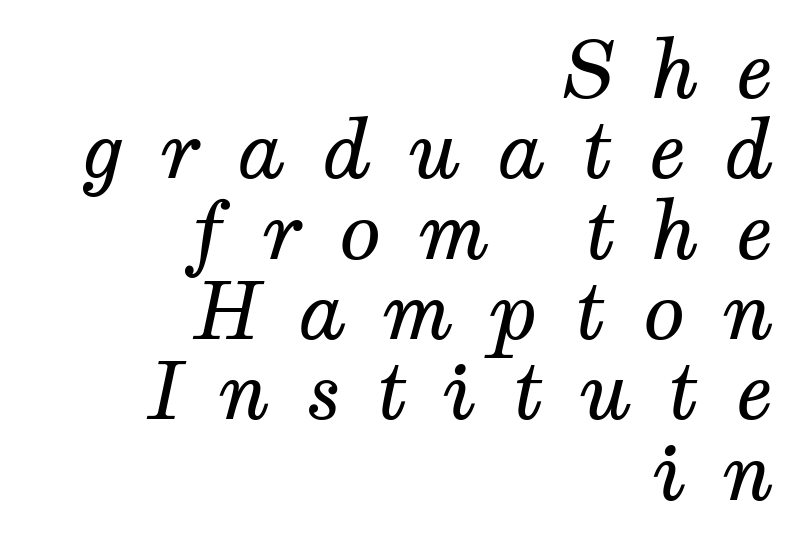
{"serif": "yes", "italic": "yes", "lean": "right", "slant_degrees": 12, "bold": "no", "weight": "regular", "width": "normal", "stroke_contrast": "medium", "x_height": "medium", "monospaced": "no", "underline": "no", "align": "right", "line_spacing": "tight", "line_spacing_ratio": 1.03, "letter_spacing": "wide", "letter_spacing_em": 0.46, "glyph_px": 78}
